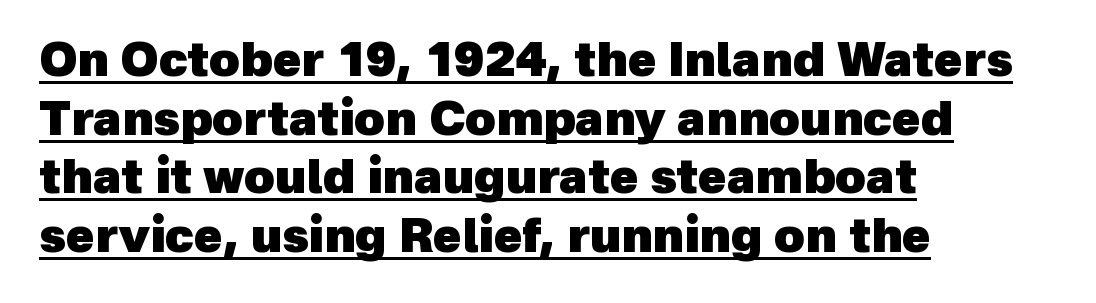
Q: Is the text bold? A: Yes.
Q: Is the typeface a serif or a sans-serif typeface? A: Sans-serif.
Q: Is the text underlined? A: Yes.
Q: How is the paragraph aligned? A: Left-aligned.
Q: Is the spacing between letters normal or unusually wide? A: Normal.
Q: Is the spacing between lines tight, normal or loose? A: Normal.
Q: Width (condensed, normal, or wide)? A: Normal.
Q: x-height? A: Medium.
Q: Monospaced? A: No.
